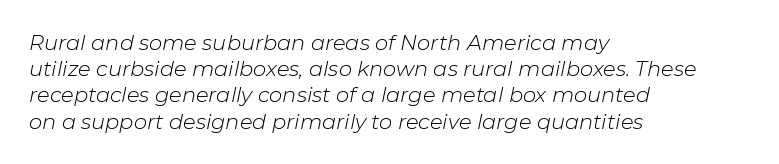
{"italic": "yes", "lean": "right", "slant_degrees": 11, "bold": "no", "underline": "no", "align": "left", "line_spacing": "normal", "line_spacing_ratio": 1.25, "letter_spacing": "normal", "letter_spacing_em": 0.0, "glyph_px": 21}
